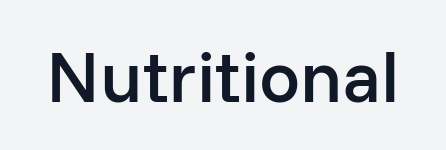
Unlike italic type, these characters show no tilt at all. Looks like regular typesetting: each glyph gets only the width it needs. Type style note: lacks serifs. Characters follow at the spacing the type designer built in. Only glyphs here, with clear space below each row.
